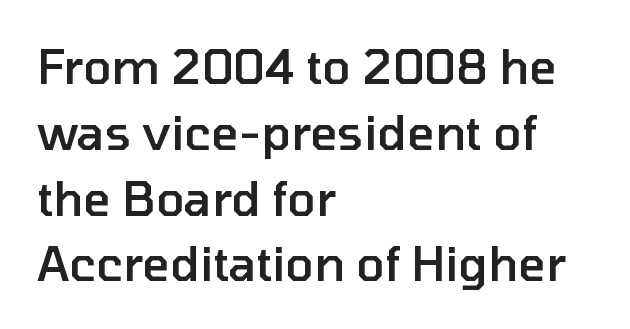
Baseline-to-baseline distance is the conventional proportion of letter height. The paragraph has a hard left edge and a soft right edge. Tall strokes in this sample are plumb rather than angled. In terms of letterspacing, this is plain default setting. Each letter keeps its own natural width here, so spacing adapts to shape.
